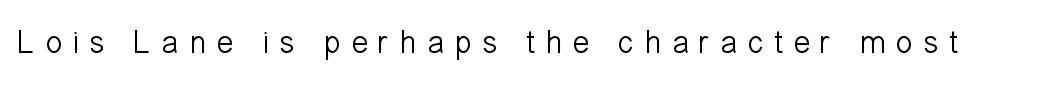
The passage shown is typed in a proportional face where columns would drift. Here the glyphs are tracked loosely, breaking word shapes into spaced letters. Typographically, this falls in the sans-serif category. Is the stroke heavy? The answer is a plain regular-or-lighter.
